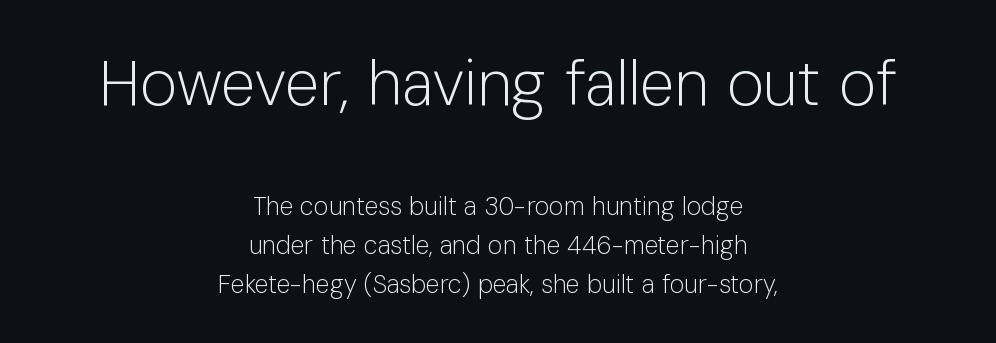
The image shows 63 px light sans-serif type, upright; set centered, normal line spacing (1.55x), normal letter spacing, not underlined; the first (top) block is 2.52x larger; low stroke contrast and a medium x-height.
